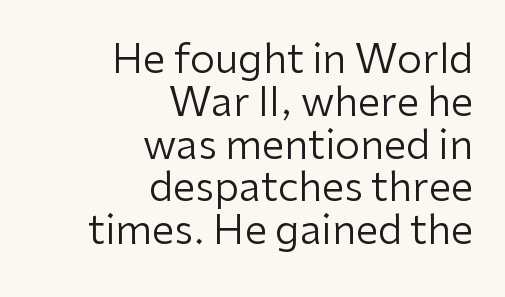
{"serif": "no", "italic": "no", "bold": "no", "weight": "regular", "width": "normal", "stroke_contrast": "low", "x_height": "medium", "monospaced": "no", "underline": "no", "align": "right", "line_spacing": "tight", "line_spacing_ratio": 1.07, "letter_spacing": "normal", "letter_spacing_em": 0.0, "glyph_px": 40}
